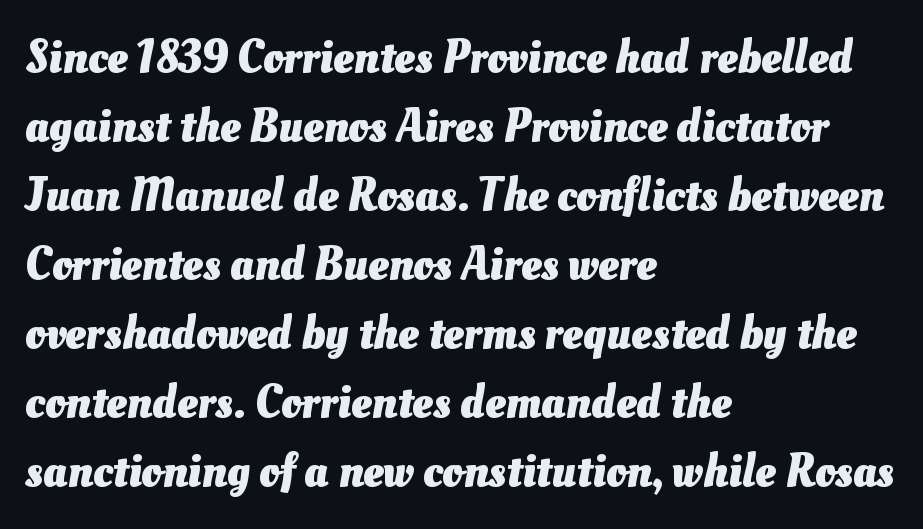
The image shows 46 px heavy type; set left-aligned, normal line spacing (1.5x), normal letter spacing, not underlined; medium stroke contrast and a small x-height.
